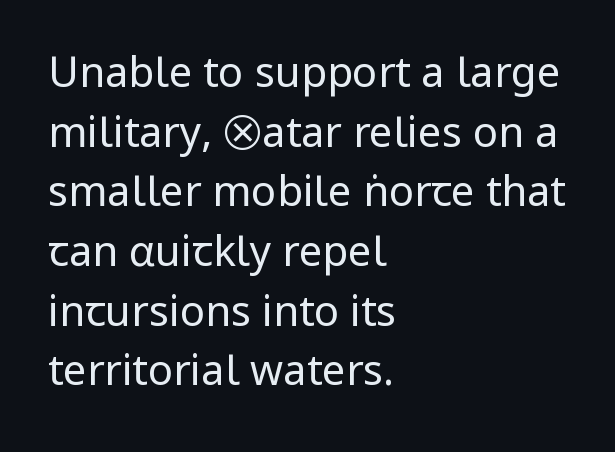
Q: Is the text bold? A: No.
Q: Is the text italic (slanted)? A: No, it is upright.
Q: Is the typeface a serif or a sans-serif typeface? A: Sans-serif.
Q: Is the text underlined? A: No.
Q: How is the paragraph aligned? A: Left-aligned.
Q: Is the spacing between letters normal or unusually wide? A: Normal.
Q: Is the spacing between lines tight, normal or loose? A: Normal.
Q: Width (condensed, normal, or wide)? A: Condensed.
Q: Stroke contrast? A: Low.
